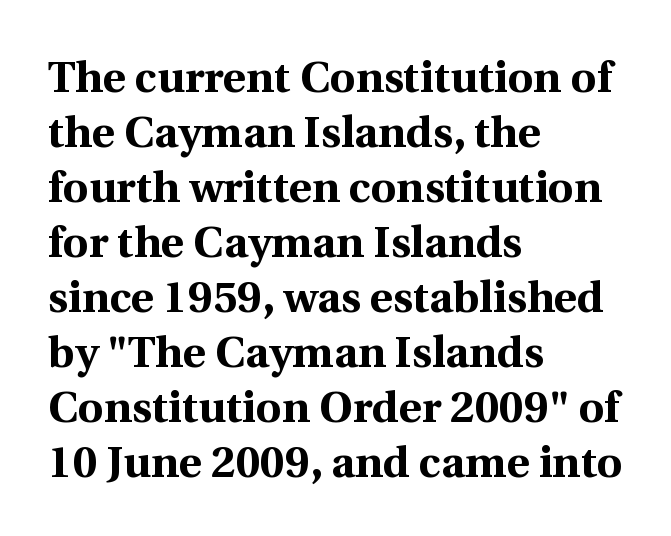
How would I describe the line gaps? Plain and ordinary. The lettering stays uniformly vertical, giving the passage a roman look. Is this a fixed-width face? No — the glyphs have proportional, varying widths. Underline: absent.
